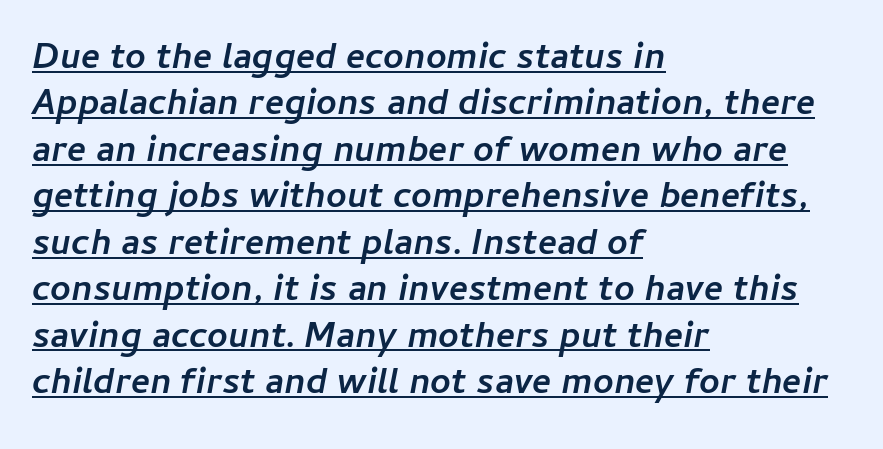
Q: Is the text bold? A: Yes.
Q: Is the text italic (slanted)? A: Yes, it leans right by about 11 degrees.
Q: Is the text underlined? A: Yes.
Q: How is the paragraph aligned? A: Left-aligned.
Q: Is the spacing between letters normal or unusually wide? A: Normal.
Q: Is the spacing between lines tight, normal or loose? A: Normal.
Q: Width (condensed, normal, or wide)? A: Normal.
Q: Stroke contrast? A: Low.
Q: x-height? A: Medium.
Q: Monospaced? A: No.
